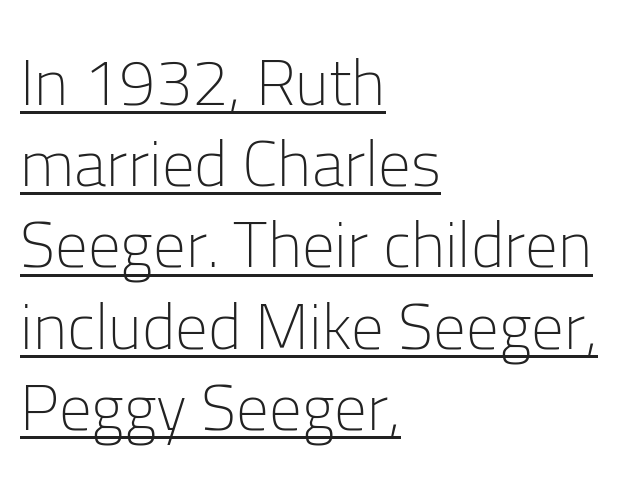
The image shows 65 px light sans-serif type, upright; set left-aligned, normal line spacing (1.25x), normal letter spacing, underlined; low stroke contrast and a medium x-height.
